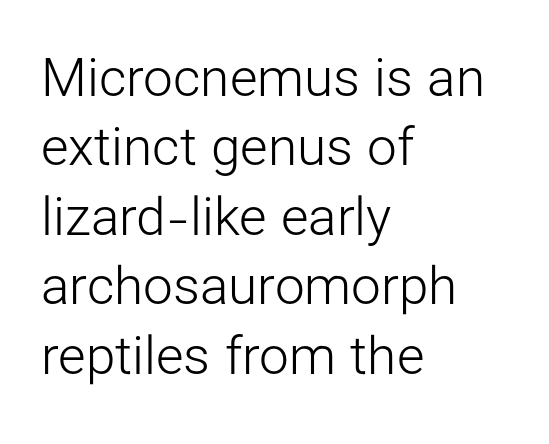
The passage shown stacks its lines at a standard gap. In CSS terms this would be text-align: left. Glance below the letters and you will spot only blank space. I'd call this a sans setting — the letters go barefoot. Letters have the restrained weight of plain body copy at most. Tall strokes in this sample are plumb rather than angled.
